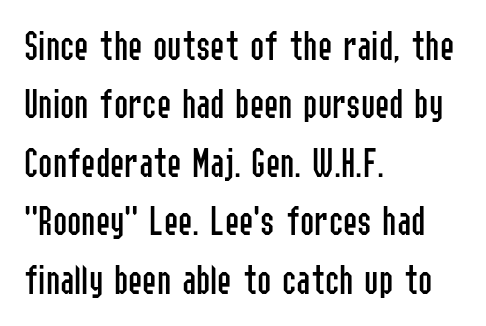
Q: Is the text bold? A: No.
Q: Is the text italic (slanted)? A: No, it is upright.
Q: Is the typeface a serif or a sans-serif typeface? A: Sans-serif.
Q: Is the text underlined? A: No.
Q: How is the paragraph aligned? A: Left-aligned.
Q: Is the spacing between letters normal or unusually wide? A: Normal.
Q: Is the spacing between lines tight, normal or loose? A: Normal.
Q: Width (condensed, normal, or wide)? A: Condensed.
Q: Stroke contrast? A: Low.
Q: x-height? A: Medium.
Q: Monospaced? A: No.
